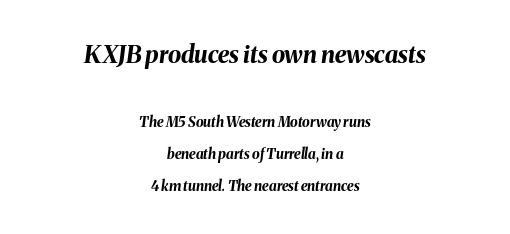
Neither beginnings nor endings align; midpoints do. Default kerning and tracking; the words read as compact shapes. Just letters on the line, the space beneath them empty. These lines were composed using italics.
